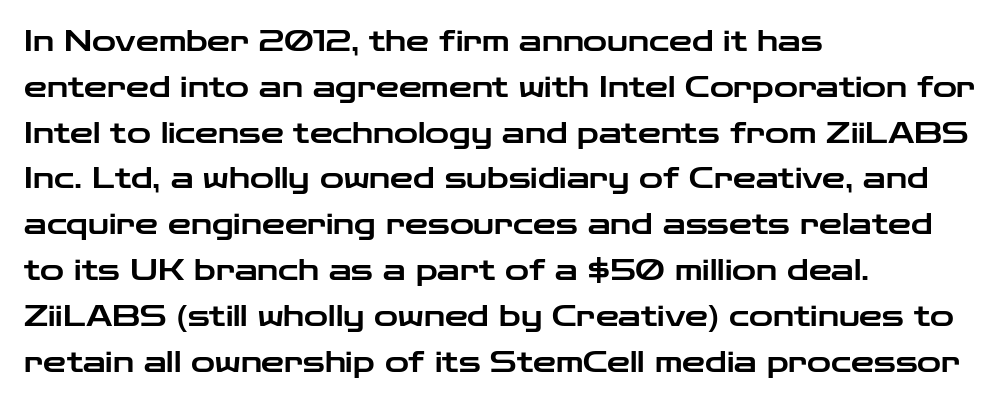
The image shows 29 px wide sans-serif type, upright; set left-aligned, normal line spacing (1.58x), normal letter spacing, not underlined; low stroke contrast and a medium x-height.
